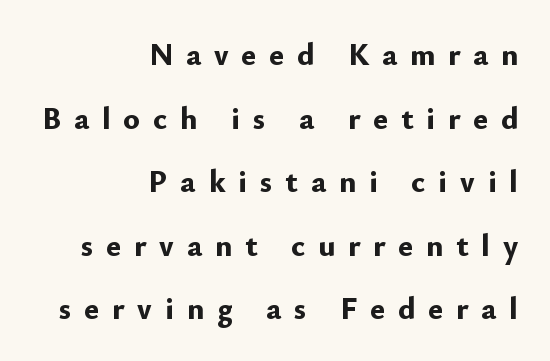
{"serif": "no", "italic": "no", "bold": "yes", "weight": "bold", "width": "normal", "stroke_contrast": "low", "x_height": "small", "monospaced": "no", "underline": "no", "align": "right", "line_spacing": "loose", "line_spacing_ratio": 2.05, "letter_spacing": "wide", "letter_spacing_em": 0.42, "glyph_px": 31}
